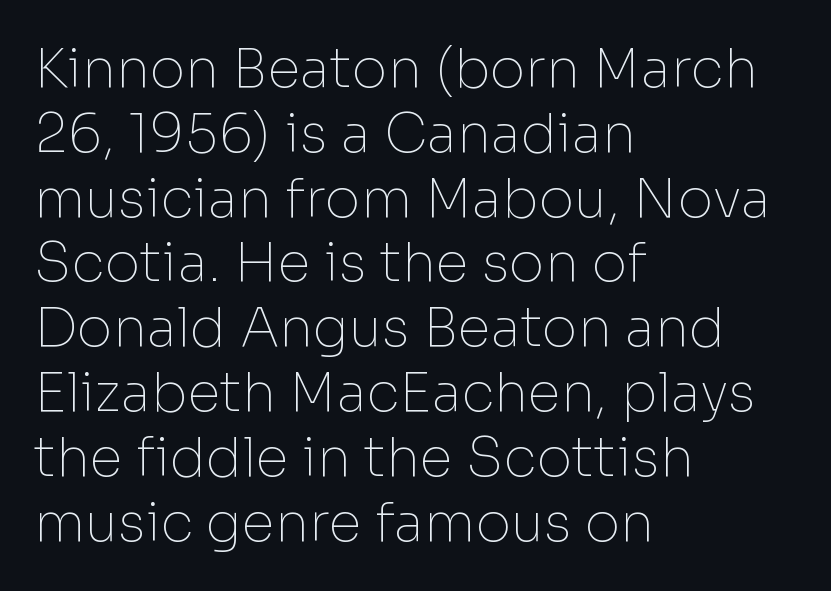
{"serif": "no", "italic": "no", "bold": "no", "weight": "thin", "width": "normal", "stroke_contrast": "low", "x_height": "medium", "monospaced": "no", "underline": "no", "align": "left", "line_spacing_ratio": 1.2, "letter_spacing": "normal", "letter_spacing_em": 0.0, "glyph_px": 54}
